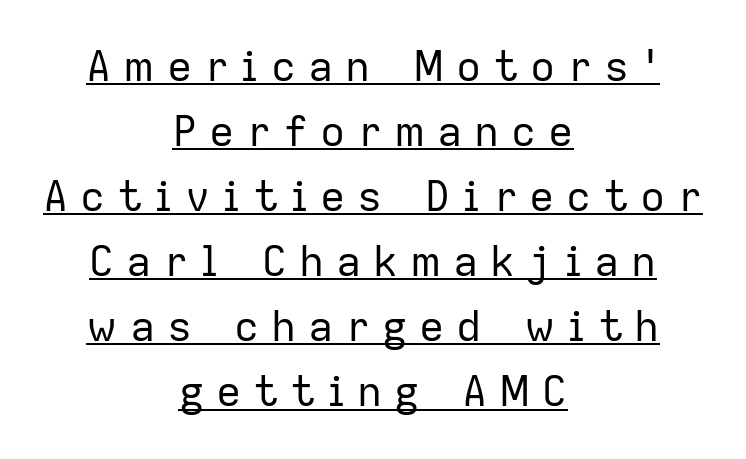
Q: Is the text bold? A: No.
Q: Is the text italic (slanted)? A: No, it is upright.
Q: Is the typeface a serif or a sans-serif typeface? A: Sans-serif.
Q: Is the text underlined? A: Yes.
Q: How is the paragraph aligned? A: Centered.
Q: Is the spacing between letters normal or unusually wide? A: Unusually wide.
Q: Is the spacing between lines tight, normal or loose? A: Normal.
Q: Width (condensed, normal, or wide)? A: Normal.
Q: Stroke contrast? A: Low.
Q: x-height? A: Medium.
Q: Monospaced? A: No.
